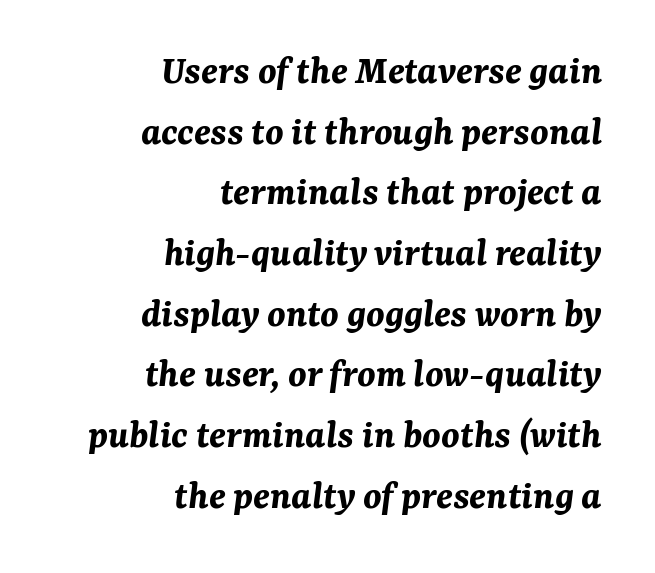
Underlining? Definitely not there. Here the designer chose a conventional face with non-uniform glyph widths. Each glyph is drawn with heavy, bold strokes. Horizontally, the lines are justified to the trailing edge only. The specimen reads as italic at a glance.
